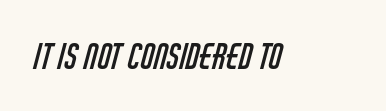
{"serif": "no", "bold": "no", "weight": "regular", "width": "condensed", "stroke_contrast": "low", "x_height": "large", "monospaced": "no", "underline": "no", "letter_spacing": "normal", "letter_spacing_em": 0.0, "glyph_px": 34}
